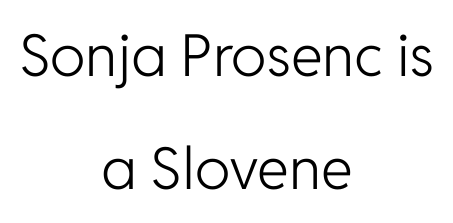
The image shows 58 px light sans-serif type, upright; set centered, loose line spacing (1.94x), normal letter spacing, not underlined; low stroke contrast and a medium x-height.
